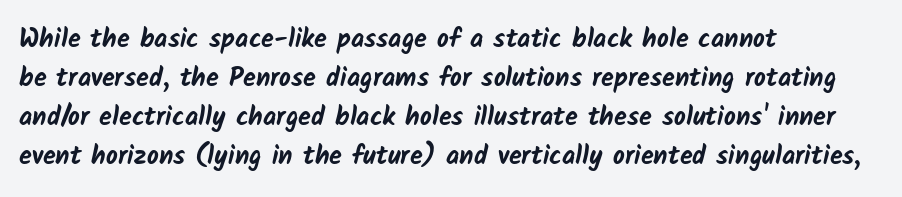
Q: Is the text bold? A: Yes.
Q: Is the text underlined? A: No.
Q: How is the paragraph aligned? A: Left-aligned.
Q: Is the spacing between letters normal or unusually wide? A: Normal.
Q: Is the spacing between lines tight, normal or loose? A: Normal.
